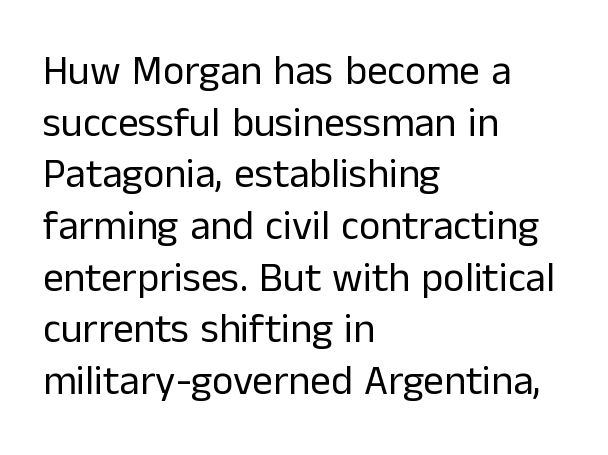
Q: Is the text bold? A: No.
Q: Is the text italic (slanted)? A: No, it is upright.
Q: Is the typeface a serif or a sans-serif typeface? A: Sans-serif.
Q: Is the text underlined? A: No.
Q: How is the paragraph aligned? A: Left-aligned.
Q: Is the spacing between letters normal or unusually wide? A: Normal.
Q: Is the spacing between lines tight, normal or loose? A: Normal.
Q: Width (condensed, normal, or wide)? A: Normal.
Q: Stroke contrast? A: Low.
Q: x-height? A: Medium.
Q: Monospaced? A: No.
